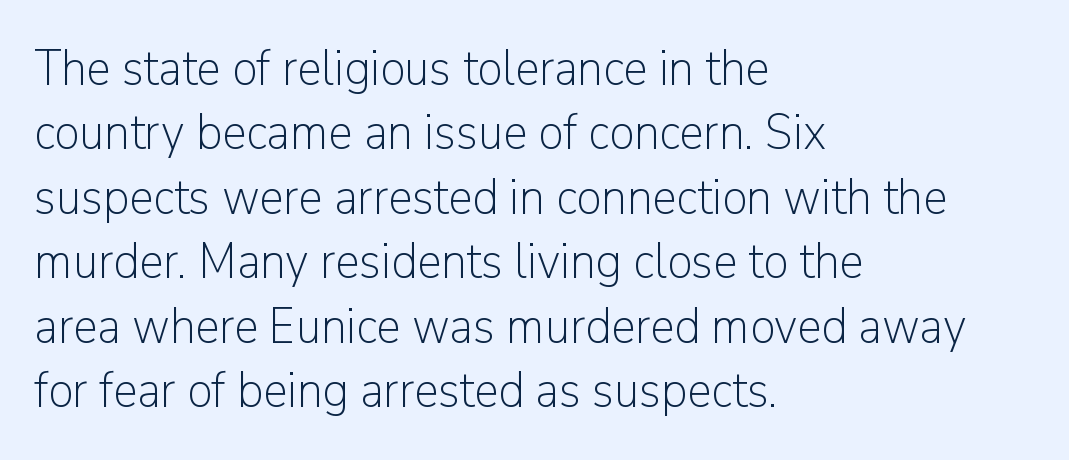
Stroke mass is kept to a normal reading level or below. Spacing between characters is what you'd get straight out of the box. A typesetter would label this face a sans. Horizontally, the lines are justified to the leading edge only.
